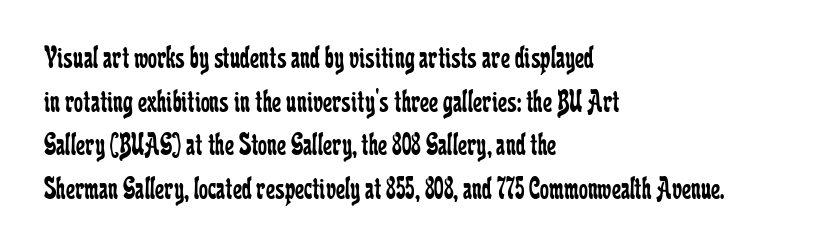
The image shows 32 px regular-weight, condensed serif type, upright; set left-aligned, normal line spacing (1.36x), normal letter spacing, not underlined; low stroke contrast and a medium x-height.
